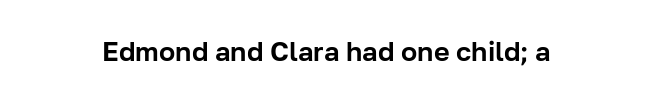
This rendering leaves character spacing at its baseline value. Has an underline been added? It has not. No italicization has been applied; the sample stays upright.
